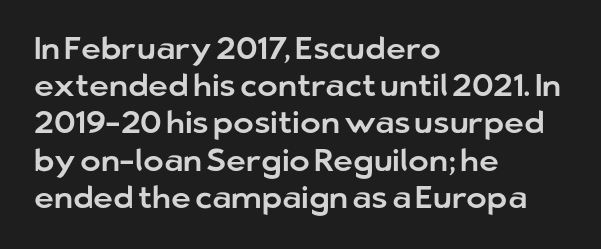
The characters display no serif detailing; their extremities are plain. In CSS terms this would be text-align: left. Ordinary non-slanted type is in use. A bare baseline throughout the passage. Words appear dense and cohesive because spacing is normal. Spacing verdict: proportional, widths tailored to each character.
